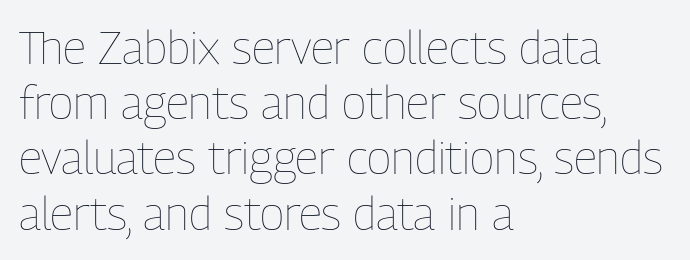
The image shows 46 px thin, condensed type, upright; set left-aligned, line spacing 1.2x, normal letter spacing, not underlined; low stroke contrast and a medium x-height.
